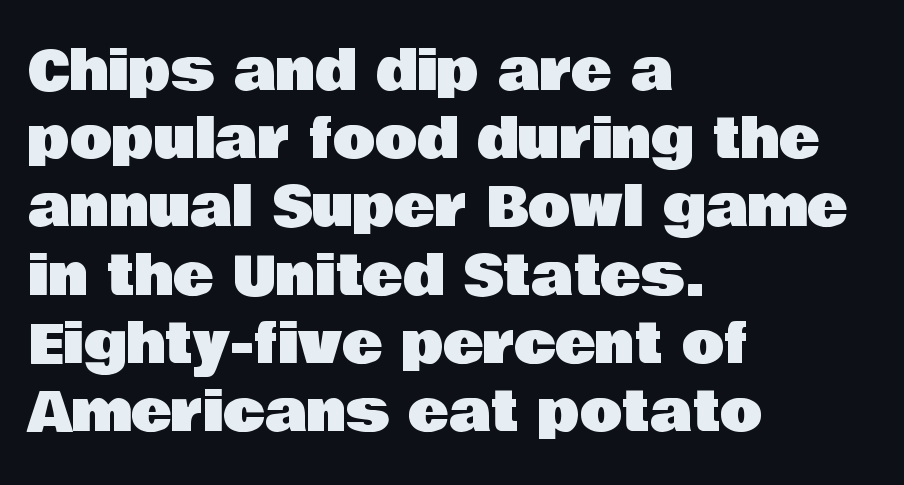
{"serif": "no", "italic": "no", "width": "normal", "stroke_contrast": "low", "x_height": "large", "monospaced": "no", "underline": "no", "align": "left", "line_spacing_ratio": 1.24, "letter_spacing": "normal", "letter_spacing_em": 0.0, "glyph_px": 55}
